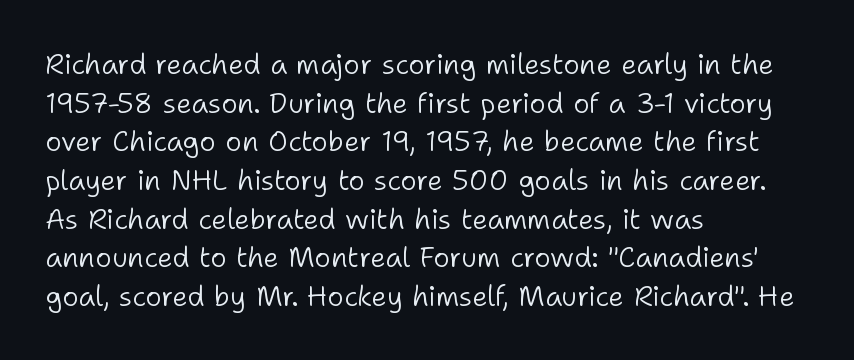
The image shows 28 px light sans-serif type, upright; set left-aligned, normal line spacing (1.38x), normal letter spacing, not underlined; low stroke contrast and a medium x-height.
